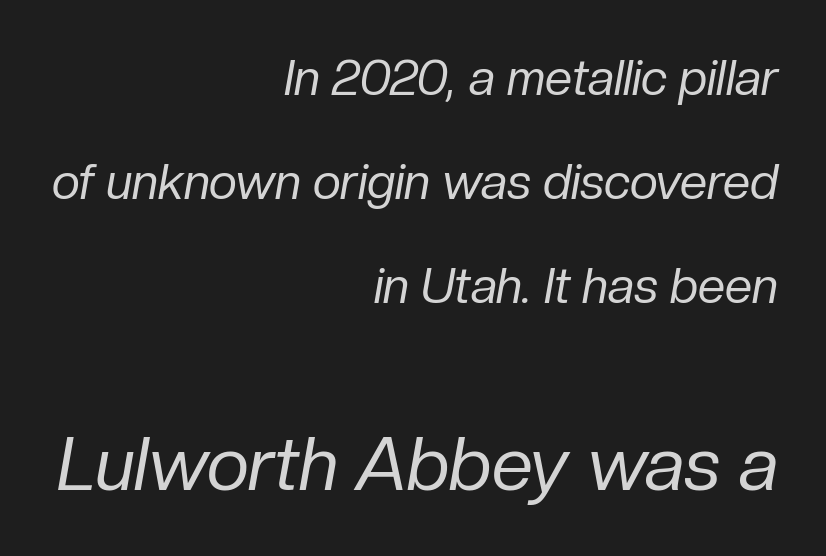
Think of a printed novel: that variable character pitch is what you see here. Weight: not bold — regular or lighter. Visually the block forms a straight wall on the right and a jagged coastline on the left. Italic? Definitely — the glyphs are oblique. Characters follow at the spacing the type designer built in. The baseline area is clear.
